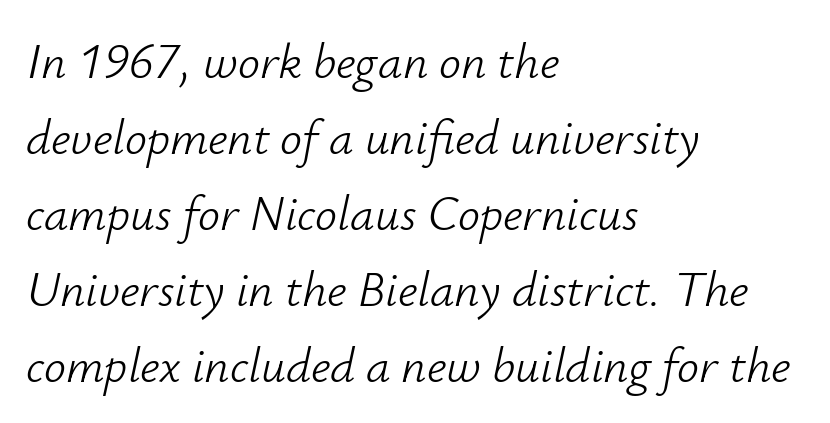
Is the type slanted? Yes — the strokes lean at a clear angle. A clean baseline with only descenders dipping below it. Character widths vary here, with narrow letters taking less room than wide ones. Is the type heavy? It reads as light-to-regular instead. In CSS terms this would be text-align: left. The lines sit at an ordinary, default distance from one another.
